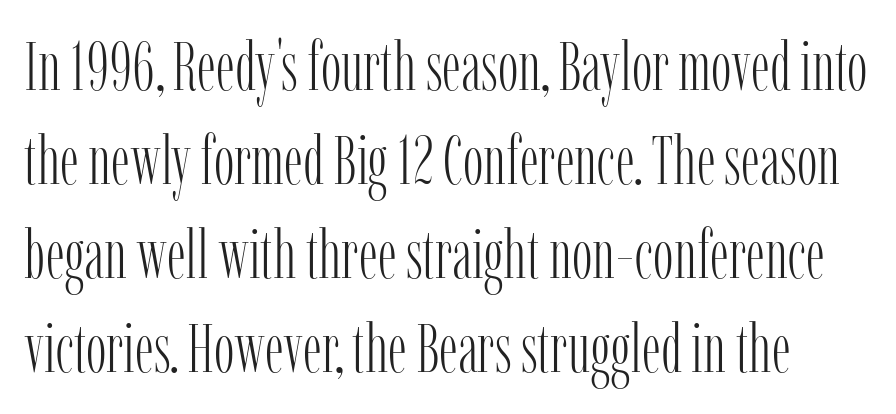
Glance below the letters and you will spot only blank space. There is no visible air inserted between adjacent glyphs. Spacing verdict: proportional, widths tailored to each character. You can tell from the footed stems that serif type was used.
